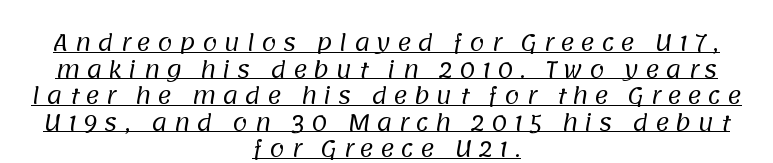
Q: Is the text bold? A: No.
Q: Is the text underlined? A: Yes.
Q: How is the paragraph aligned? A: Centered.
Q: Is the spacing between letters normal or unusually wide? A: Unusually wide.
